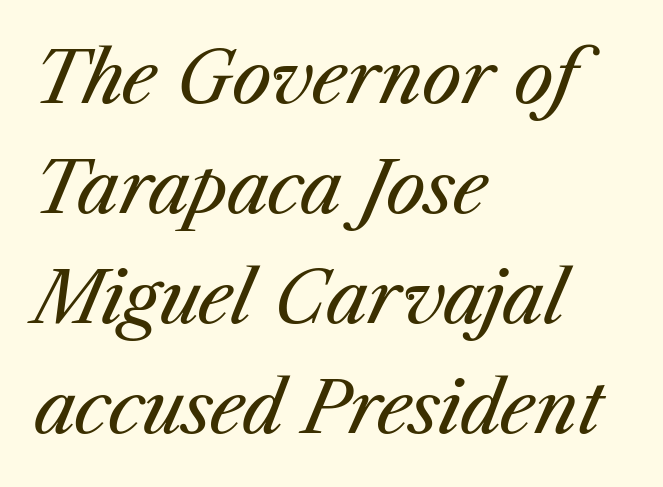
Stems and bowls with no extra thickness — not bold. A normal amount of white space separates one row of letters from the next. The text carries the slant typical of an italic or oblique font. The specimen omits any rule beneath the text block's lines.
